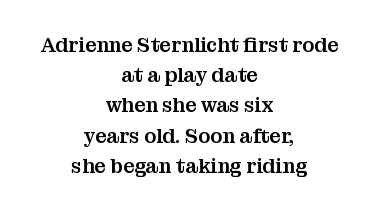
The image shows 20 px text type, upright; set centered, normal line spacing (1.51x), normal letter spacing, not underlined.
